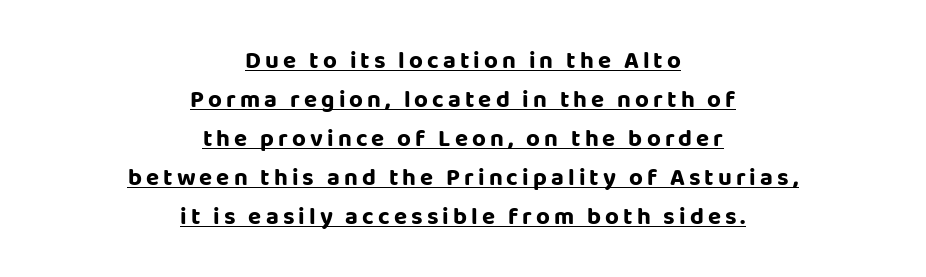
Is there much room between lines? A standard amount, neither cramped nor airy. The typography opts for an upright posture over an oblique one. Honestly, the underline is the first thing you notice here. Both edges are ragged and mirror each other, which tells us the setting is centered.
